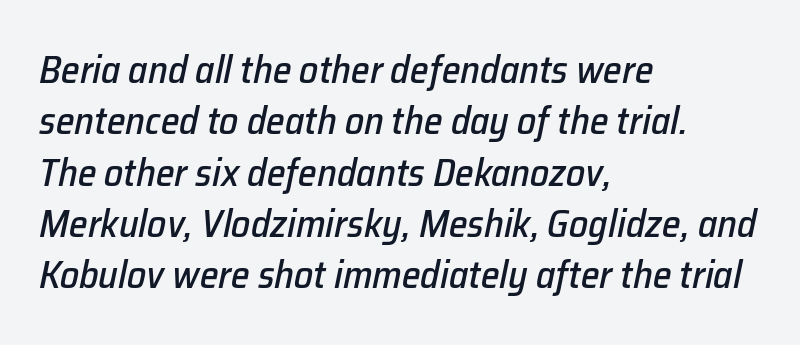
{"italic": "yes", "lean": "right", "slant_degrees": 12, "width": "normal", "stroke_contrast": "low", "x_height": "medium", "monospaced": "no", "underline": "no", "align": "left", "line_spacing": "normal", "line_spacing_ratio": 1.35, "letter_spacing": "normal", "letter_spacing_em": 0.0, "glyph_px": 38}
